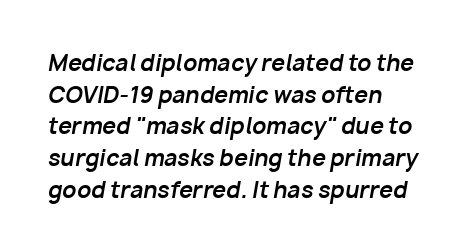
{"italic": "yes", "lean": "right", "slant_degrees": 10, "bold": "yes", "underline": "no", "line_spacing": "normal", "line_spacing_ratio": 1.44, "letter_spacing": "normal", "letter_spacing_em": 0.0, "glyph_px": 22}
